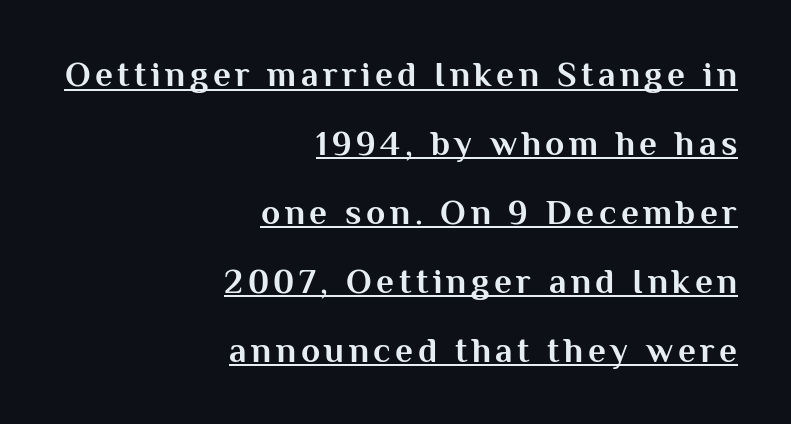
Q: Is the text bold? A: Yes.
Q: Is the text italic (slanted)? A: No, it is upright.
Q: Is the typeface a serif or a sans-serif typeface? A: Sans-serif.
Q: Is the text underlined? A: Yes.
Q: How is the paragraph aligned? A: Right-aligned.
Q: Is the spacing between lines tight, normal or loose? A: Loose.
Q: Width (condensed, normal, or wide)? A: Normal.
Q: Stroke contrast? A: Medium.
Q: x-height? A: Medium.
Q: Monospaced? A: No.
